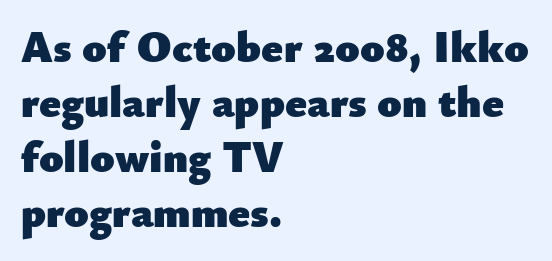
The image shows 44 px heavy sans-serif type, upright; set left-aligned, normal line spacing (1.25x), normal letter spacing, not underlined; low stroke contrast and a small x-height.
